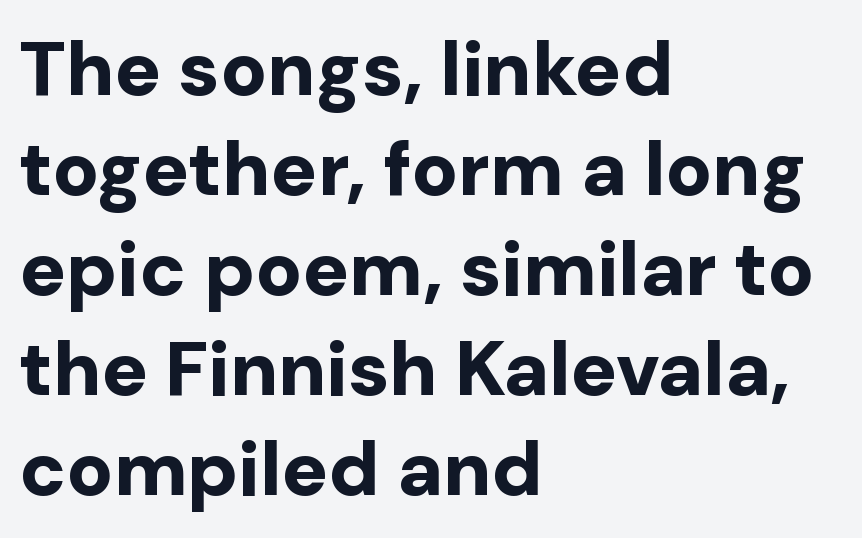
You could not count columns in this text — the font is proportionally spaced. Check where the strokes stop: nothing finishes them off — pure sans. Rows of type keep a routine distance in the vertical direction. Tall strokes in this sample are plumb rather than angled. Heavy, bold letterforms. The text block is weighted toward the left margin, trailing off unevenly rightward.
